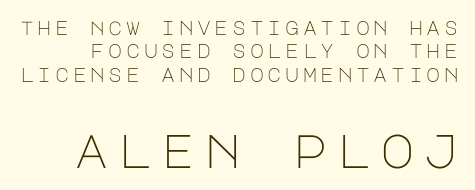
Q: Is the text bold? A: No.
Q: Is the text italic (slanted)? A: No, it is upright.
Q: Is the typeface a serif or a sans-serif typeface? A: Sans-serif.
Q: Is the text underlined? A: No.
Q: Which block of text is set in a larger size, the first (top) or the second (bottom)? A: The second (bottom) one.
Q: Width (condensed, normal, or wide)? A: Normal.
Q: Stroke contrast? A: Low.
Q: x-height? A: Large.
